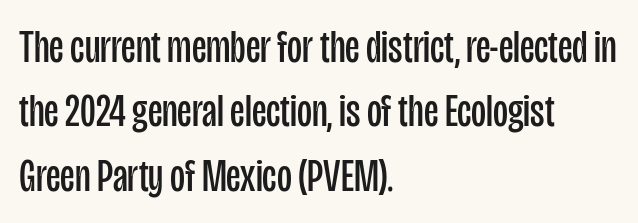
{"serif": "no", "italic": "no", "bold": "no", "weight": "regular", "width": "condensed", "stroke_contrast": "low", "x_height": "large", "monospaced": "no", "underline": "no", "align": "left", "line_spacing": "normal", "line_spacing_ratio": 1.4, "letter_spacing": "normal", "letter_spacing_em": 0.0, "glyph_px": 46}
